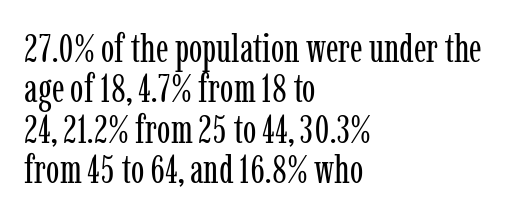
Do the characters align in a grid? No, the font is proportional. The line texture is even and compact thanks to regular tracking. When letters stand straight like this, we call the style roman or upright. Small tapered or slab feet sit at the stroke ends, so this counts as serif. Weight: regular or lighter. Words float on clear page, feet unadorned.
